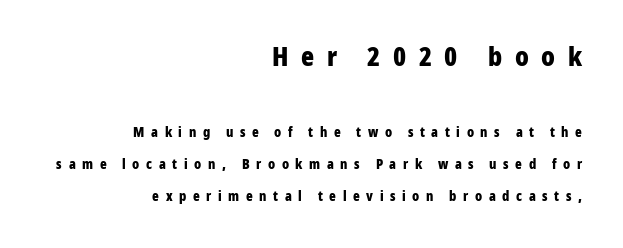
Do the letters lean? They stand straight. A student would call this right alignment; a typographer would say flush right, rag left. The characters look thick and weighty, a clear bold. The rendering shrinks the type as you move from the upper chunk to the lower.
